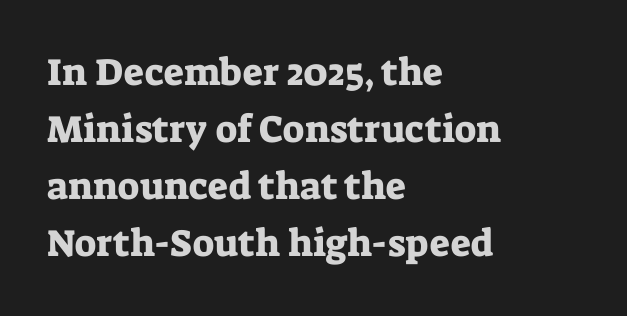
Q: Is the text italic (slanted)? A: No, it is upright.
Q: Is the typeface a serif or a sans-serif typeface? A: Serif.
Q: Is the text underlined? A: No.
Q: How is the paragraph aligned? A: Left-aligned.
Q: Is the spacing between letters normal or unusually wide? A: Normal.
Q: Is the spacing between lines tight, normal or loose? A: Normal.
Q: Width (condensed, normal, or wide)? A: Normal.
Q: Stroke contrast? A: Low.
Q: x-height? A: Medium.
Q: Monospaced? A: No.
